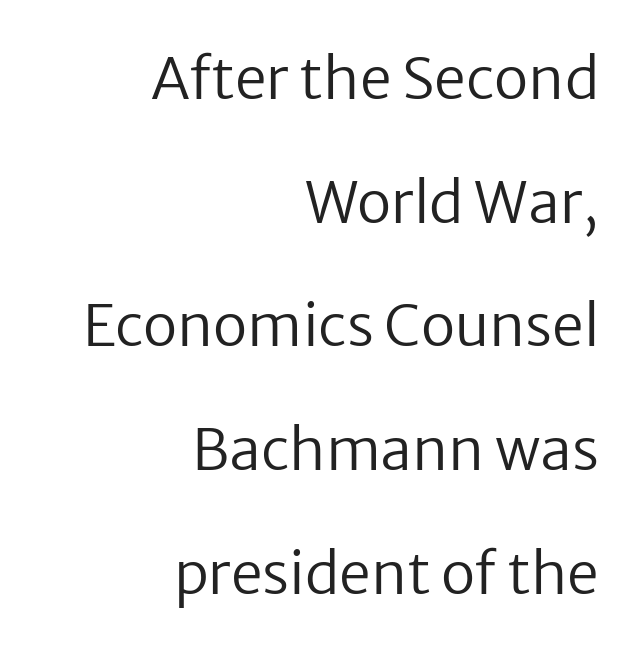
Q: Is the text bold? A: No.
Q: Is the text italic (slanted)? A: No, it is upright.
Q: Is the typeface a serif or a sans-serif typeface? A: Sans-serif.
Q: Is the text underlined? A: No.
Q: How is the paragraph aligned? A: Right-aligned.
Q: Is the spacing between letters normal or unusually wide? A: Normal.
Q: Is the spacing between lines tight, normal or loose? A: Loose.
Q: Width (condensed, normal, or wide)? A: Normal.
Q: Stroke contrast? A: Low.
Q: x-height? A: Medium.
Q: Monospaced? A: No.
